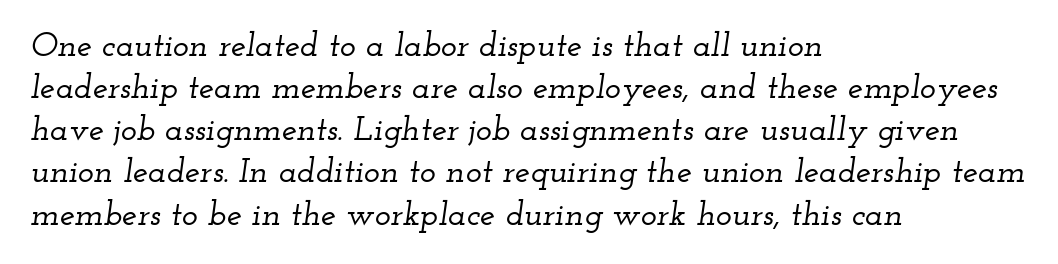
You can tell it's italic because the verticals aren't actually vertical. A clean baseline with only descenders dipping below it. Reading down the block, your eye returns to a fixed left position each line. A typesetter would label this face a serif. The rendering keeps characters at their native spacing.
